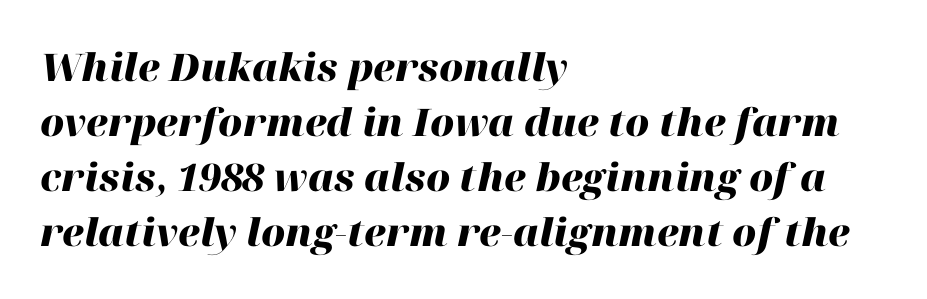
{"italic": "yes", "lean": "right", "slant_degrees": 12, "bold": "yes", "weight": "heavy", "width": "normal", "stroke_contrast": "high", "x_height": "medium", "monospaced": "no", "underline": "no", "align": "left", "line_spacing": "normal", "line_spacing_ratio": 1.45, "letter_spacing": "normal", "letter_spacing_em": 0.0, "glyph_px": 38}
